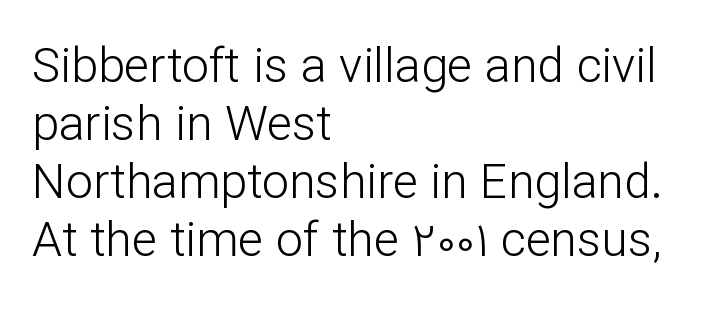
{"serif": "no", "italic": "no", "bold": "no", "weight": "light", "width": "normal", "stroke_contrast": "low", "x_height": "medium", "monospaced": "no", "underline": "no", "align": "left", "line_spacing_ratio": 1.21, "letter_spacing": "normal", "letter_spacing_em": 0.0, "glyph_px": 48}
